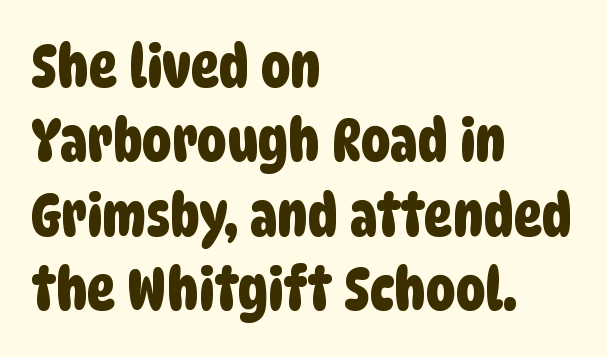
A typesetter would label this face a sans. The rendering anchors every line to the left-hand side. The passage shown has conventional tracking throughout. The gap between lines stays unmarked.
